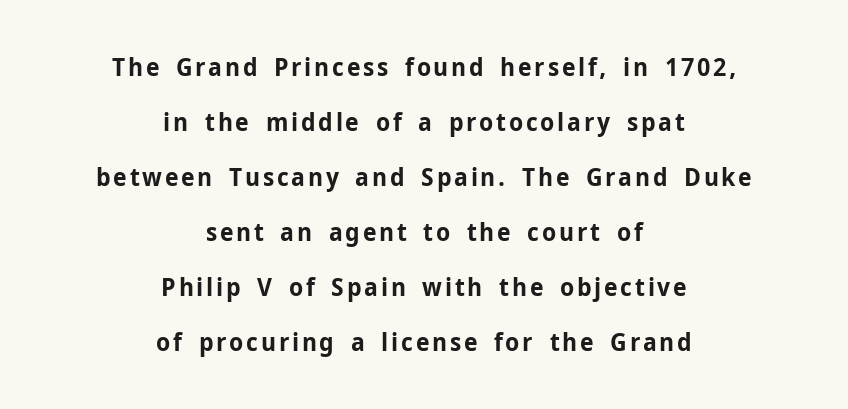
{"italic": "no", "bold": "yes", "underline": "no", "align": "center", "line_spacing": "loose", "line_spacing_ratio": 2.2, "glyph_px": 25}
